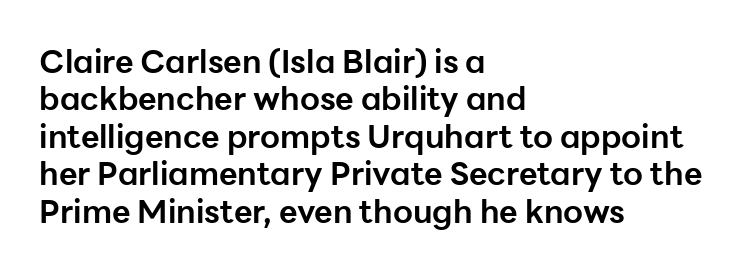
Q: Is the text bold? A: Yes.
Q: Is the text italic (slanted)? A: No, it is upright.
Q: Is the typeface a serif or a sans-serif typeface? A: Sans-serif.
Q: Is the text underlined? A: No.
Q: How is the paragraph aligned? A: Left-aligned.
Q: Is the spacing between letters normal or unusually wide? A: Normal.
Q: Width (condensed, normal, or wide)? A: Normal.
Q: Stroke contrast? A: Low.
Q: x-height? A: Medium.
Q: Monospaced? A: No.
